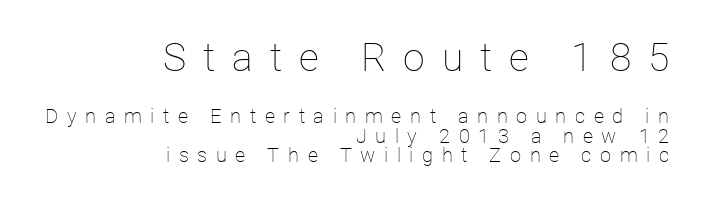
{"italic": "no", "bold": "no", "weight": "thin", "width": "normal", "stroke_contrast": "low", "x_height": "medium", "monospaced": "no", "underline": "no", "align": "right", "line_spacing": "tight", "line_spacing_ratio": 0.99, "letter_spacing": "wide", "letter_spacing_em": 0.43, "larger_block": "first", "size_ratio": 1.95, "glyph_px": 39}
